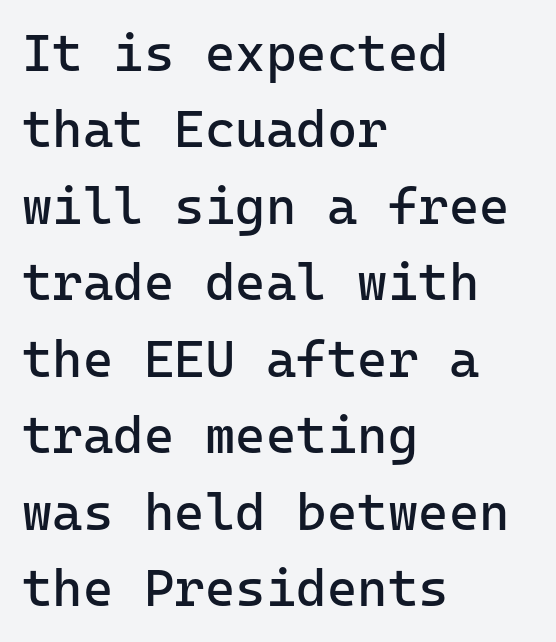
This sample keeps an unexceptional amount of space between lines. When letters stand straight like this, we call the style roman or upright. Think of a typewriter: that constant character pitch is what you see here. The gaps between neighbouring characters are ordinary and unremarkable.
